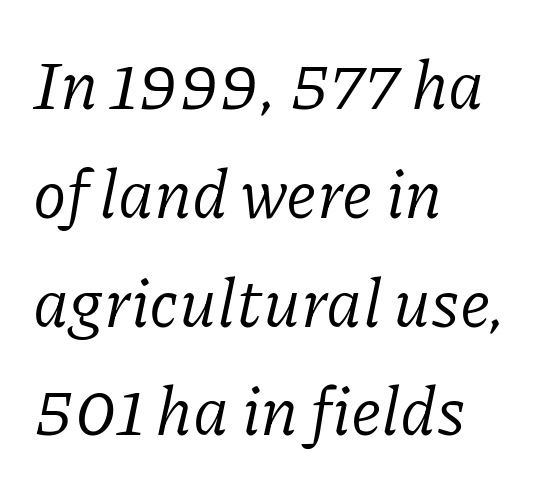
{"serif": "yes", "italic": "yes", "lean": "right", "slant_degrees": 11, "bold": "no", "weight": "regular", "width": "normal", "stroke_contrast": "low", "x_height": "medium", "monospaced": "no", "underline": "no", "align": "left", "line_spacing": "normal", "line_spacing_ratio": 1.6, "letter_spacing": "normal", "letter_spacing_em": 0.0, "glyph_px": 68}
